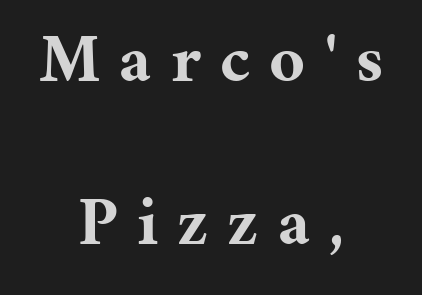
You could only call the tracking loose — the letters float apart. Typeset on center — no edge is straight. Each letter keeps its own natural width here, so spacing adapts to shape. Reading down the column, the eye jumps a long way to each next line. The letters carry serifs — small finishing strokes at the ends of their stems.
